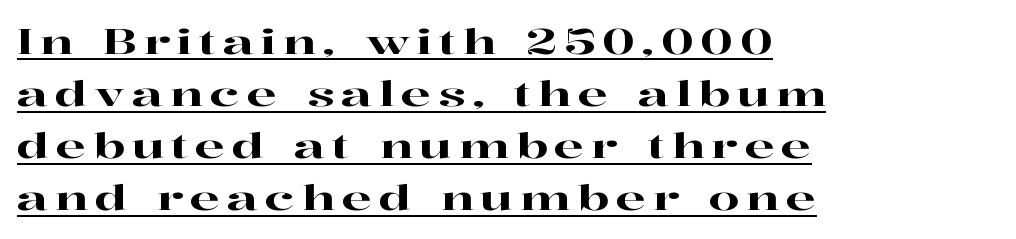
Horizontal bands of white between lines are of average thickness. You could not count columns in this text — the font is proportionally spaced. You could only call the tracking loose — the letters float apart. Underline: present. Posture: straight, roman, zero tilt. The setting favours the left margin, as ordinary paragraphs usually do.
